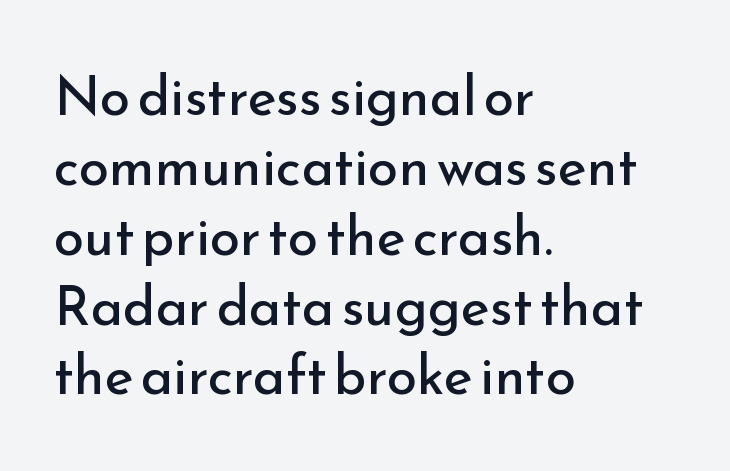
Reading down the block, your eye returns to a fixed left position each line. A bare baseline throughout the passage. Font category for this specimen: sans-serif. Heaviness? Minimal to ordinary, like unemphasized prose. The passage shown has conventional tracking throughout. Posture: straight, roman, zero tilt.
